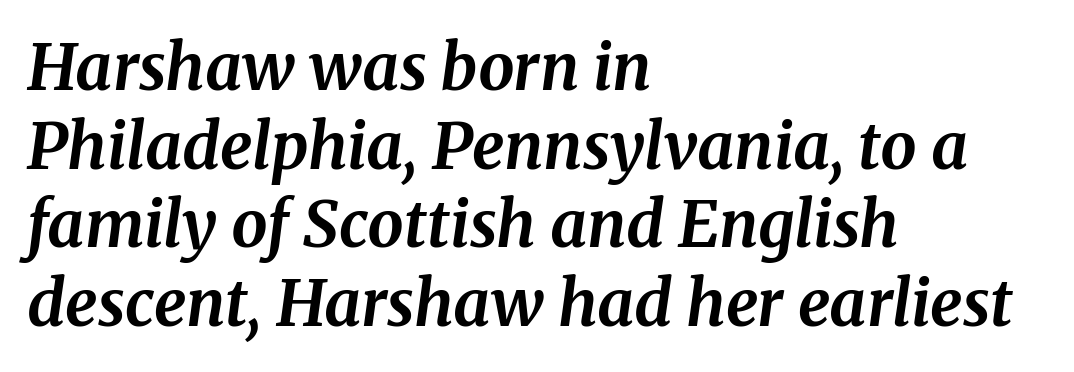
Every row of glyphs begins at an identical x-position on the left. The text was rendered using a seriffed face with decorative stroke endings. Underline: absent. Observe the ordinary spacing: letters are neighbours, not strangers. A typesetter would call this proportional, since set widths differ per character.
